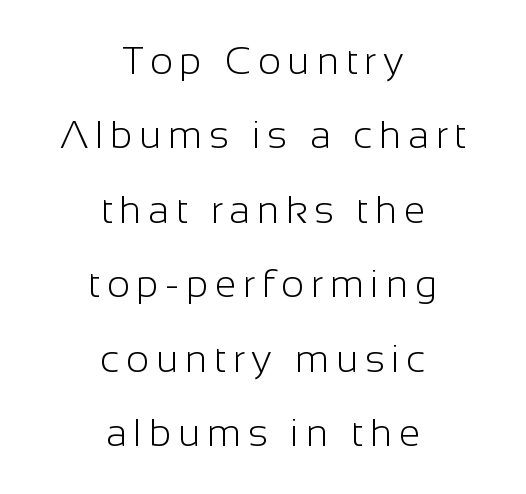
Every stem runs plumb, perpendicular to the baseline. This reads as an unemphasized weight, regular at the heaviest. Letterform terminals end flat and unadorned throughout the passage. The passage shown is typed in a proportional face where columns would drift.
